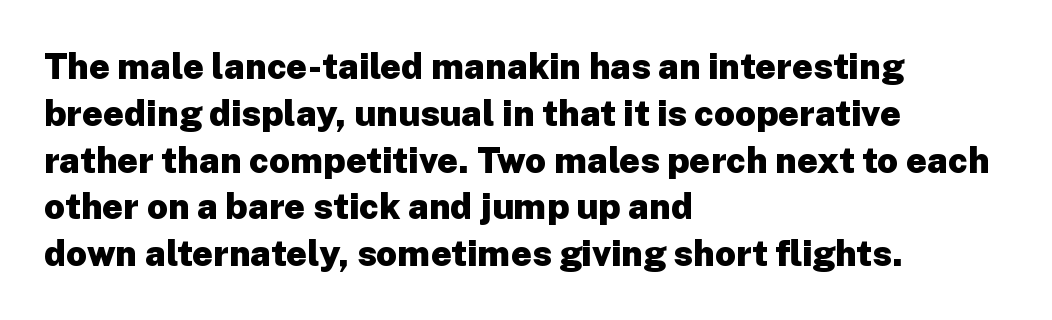
The image shows 36 px heavy sans-serif type, upright; set left-aligned, normal line spacing (1.3x), normal letter spacing, not underlined; low stroke contrast and a medium x-height.
